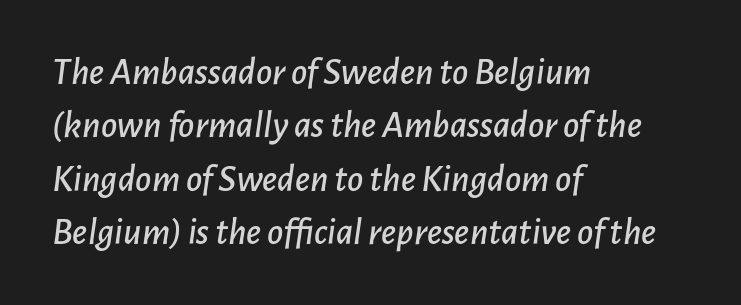
The image shows 39 px text type, italic (leaning right); set left-aligned, normal line spacing (1.37x), normal letter spacing, not underlined; low stroke contrast and a medium x-height.
